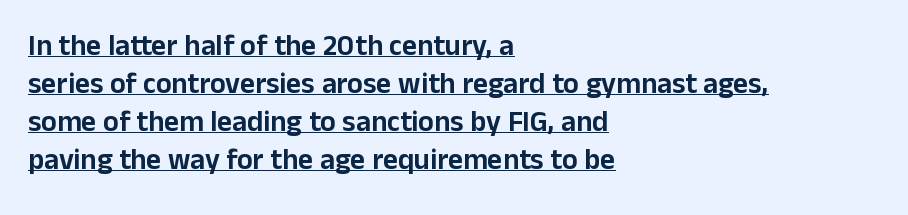
Leftover space on each line is placed entirely after the last word. Style check: upright. The lettering is marked with a stroke running underneath it. A typesetter would call this zero additional tracking. Regarding leading, the lines here are spaced in the standard way.
